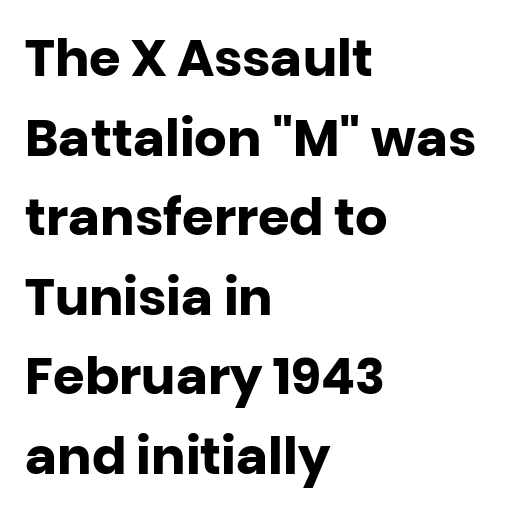
Q: Is the text bold? A: Yes.
Q: Is the text italic (slanted)? A: No, it is upright.
Q: Is the typeface a serif or a sans-serif typeface? A: Sans-serif.
Q: Is the text underlined? A: No.
Q: How is the paragraph aligned? A: Left-aligned.
Q: Is the spacing between letters normal or unusually wide? A: Normal.
Q: Is the spacing between lines tight, normal or loose? A: Normal.
Q: Width (condensed, normal, or wide)? A: Normal.
Q: Stroke contrast? A: Low.
Q: x-height? A: Large.
Q: Monospaced? A: No.
